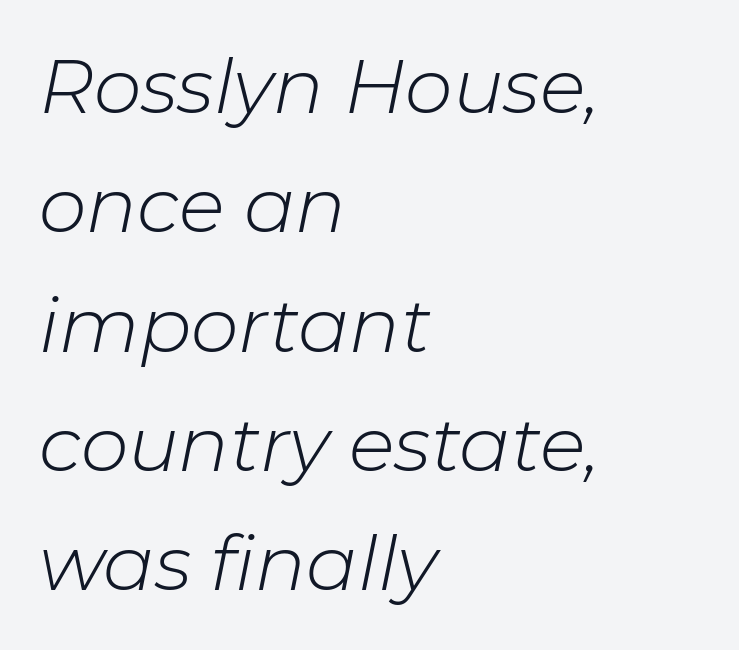
{"italic": "yes", "lean": "right", "slant_degrees": 11, "bold": "no", "weight": "light", "width": "normal", "stroke_contrast": "low", "x_height": "medium", "monospaced": "no", "underline": "no", "align": "left", "line_spacing": "normal", "line_spacing_ratio": 1.57, "letter_spacing": "normal", "letter_spacing_em": 0.0, "glyph_px": 76}
